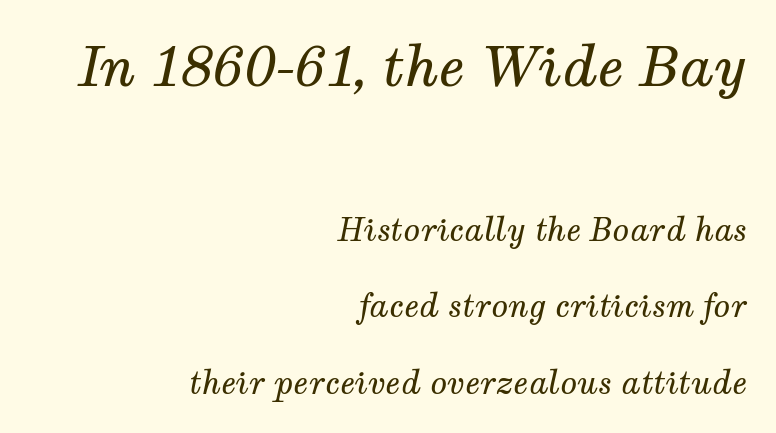
{"serif": "yes", "italic": "yes", "lean": "right", "slant_degrees": 12, "bold": "no", "weight": "regular", "width": "normal", "stroke_contrast": "medium", "x_height": "medium", "monospaced": "no", "underline": "no", "align": "right", "line_spacing": "loose", "line_spacing_ratio": 2.47, "letter_spacing": "normal", "letter_spacing_em": 0.0, "larger_block": "first", "size_ratio": 1.77, "glyph_px": 55}
